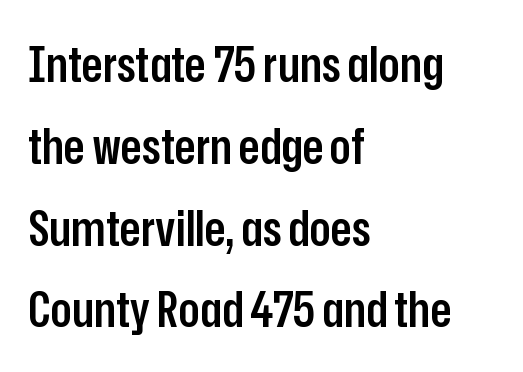
Q: Is the text bold? A: Semi-bold.
Q: Is the text italic (slanted)? A: No, it is upright.
Q: Is the typeface a serif or a sans-serif typeface? A: Sans-serif.
Q: Is the text underlined? A: No.
Q: How is the paragraph aligned? A: Left-aligned.
Q: Is the spacing between letters normal or unusually wide? A: Normal.
Q: Is the spacing between lines tight, normal or loose? A: Normal.
Q: Width (condensed, normal, or wide)? A: Condensed.
Q: Stroke contrast? A: Low.
Q: x-height? A: Medium.
Q: Monospaced? A: No.
